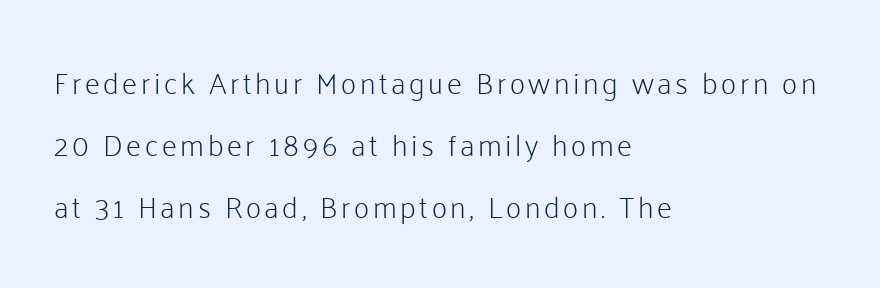
The image shows 30 px light sans-serif type, upright; set left-aligned, loose line spacing (2.07x), not underlined; low stroke contrast and a medium x-height.
